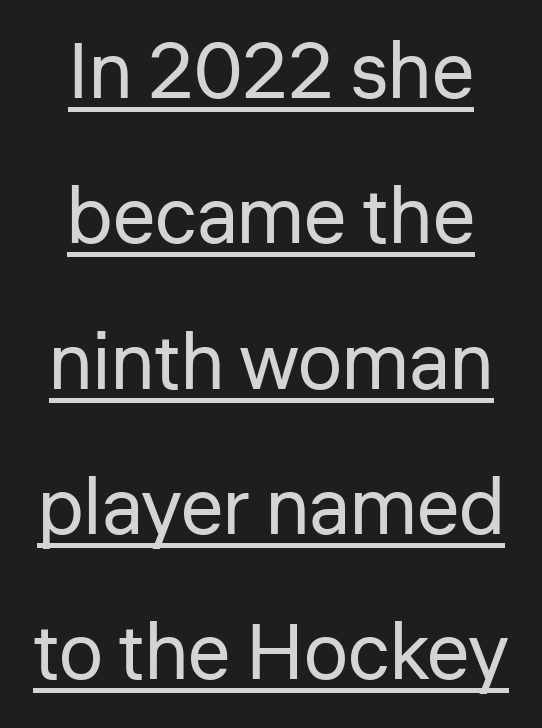
The image shows 79 px regular-weight sans-serif type, upright; set centered, line spacing 1.84x, normal letter spacing, underlined; low stroke contrast and a medium x-height.
